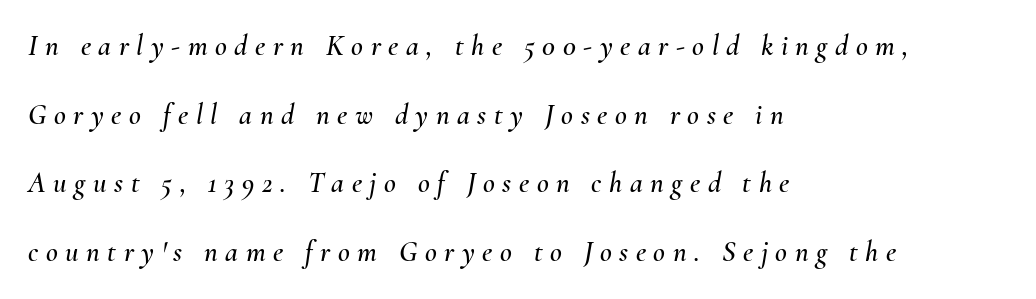
The image shows 29 px text type, italic (leaning right); set left-aligned, loose line spacing (2.37x), unusually wide letter spacing (+0.26 em), not underlined; medium stroke contrast and a small x-height.
